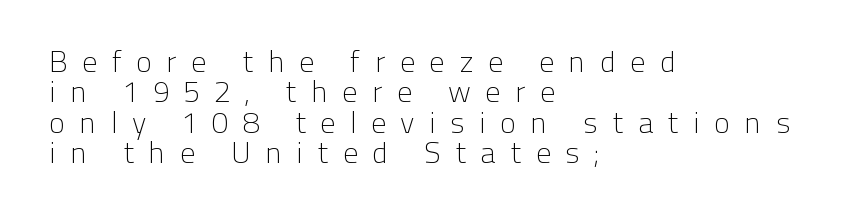
Students, note that the glyphs here are deliberately spaced far apart. No word sits above an underline. Every character sits straight up, as roman type does. Do the characters align in a grid? No, the font is proportional. The rendering uses a small line-height, squeezing the rows. The designer went with a sans here, leaving each stem footless.
